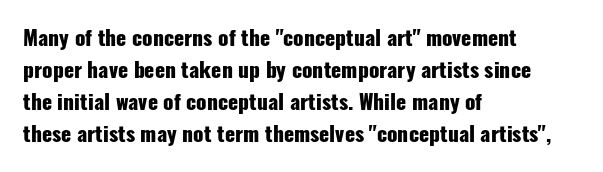
The image shows 21 px bold type, upright; set left-aligned, normal line spacing (1.53x), normal letter spacing, not underlined.
